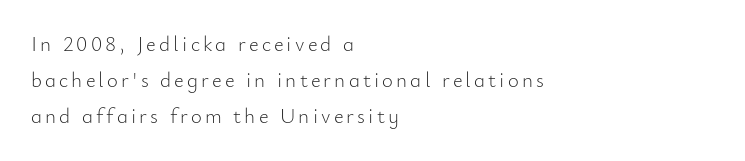
Q: Is the text bold? A: No.
Q: Is the text italic (slanted)? A: No, it is upright.
Q: Is the text underlined? A: No.
Q: How is the paragraph aligned? A: Left-aligned.
